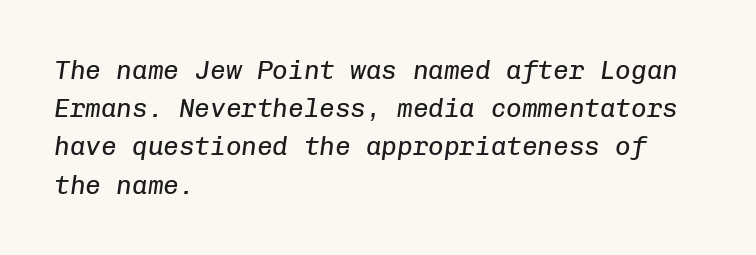
Q: Is the text bold? A: No.
Q: Is the text italic (slanted)? A: Yes, it leans right by about 8 degrees.
Q: Is the text underlined? A: No.
Q: How is the paragraph aligned? A: Left-aligned.
Q: Is the spacing between letters normal or unusually wide? A: Normal.
Q: Is the spacing between lines tight, normal or loose? A: Normal.
